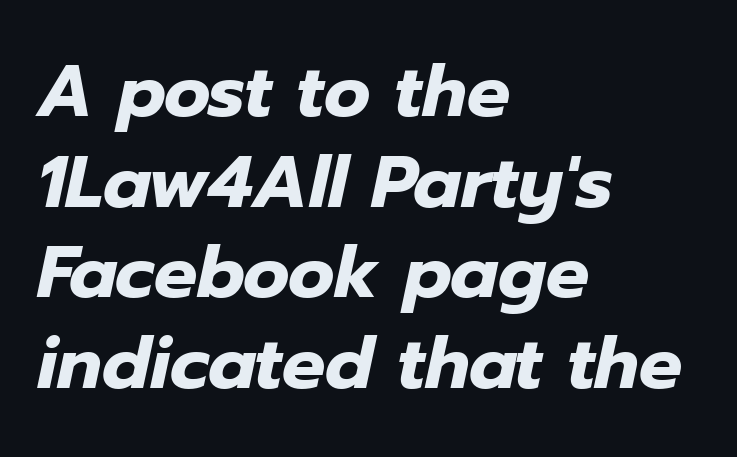
Normally led — the rows are evenly, conventionally spaced. Looks like regular typesetting: each glyph gets only the width it needs. A dark, heavy texture on the line: the type is bold. Caption: multi-line text, flush left, ragged right. Any mark beneath the type? The region is blank. This sample uses plain, unmodified letter spacing.
